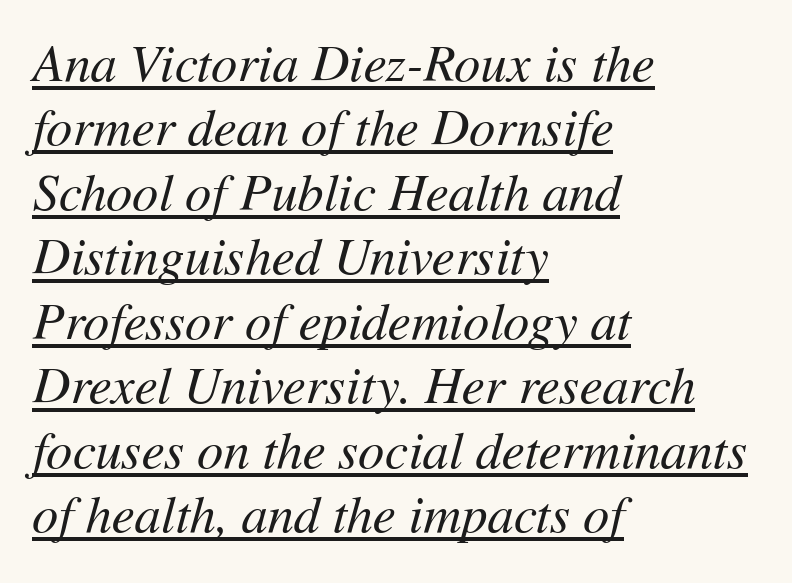
Check the space under the baseline: a stroke is drawn there. These glyphs show unthickened strokes, regular width or finer. Slant detected: the letters are inclined. The rendering uses natural spacing where letterforms have individual widths. Caption: standard tracking, unaltered.
